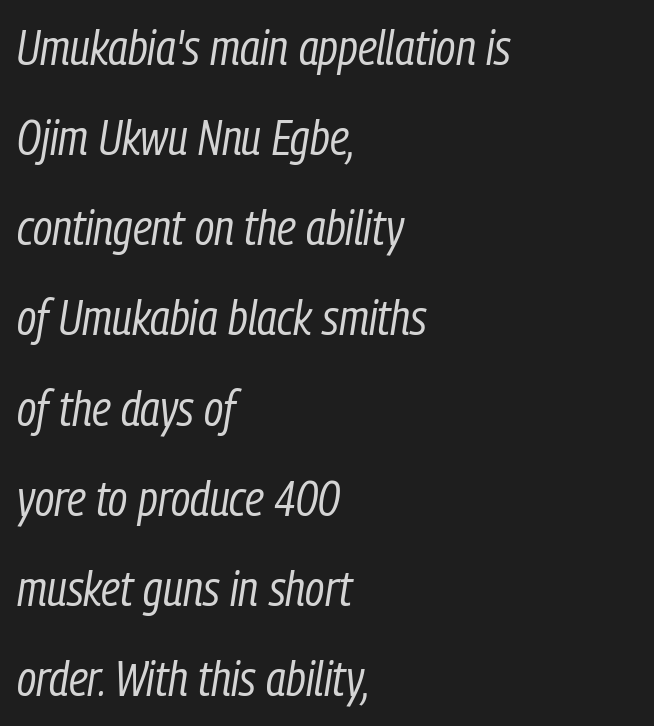
The image shows 49 px regular-weight, condensed type, italic (leaning right); set left-aligned, line spacing 1.84x, normal letter spacing, not underlined; low stroke contrast and a medium x-height.
